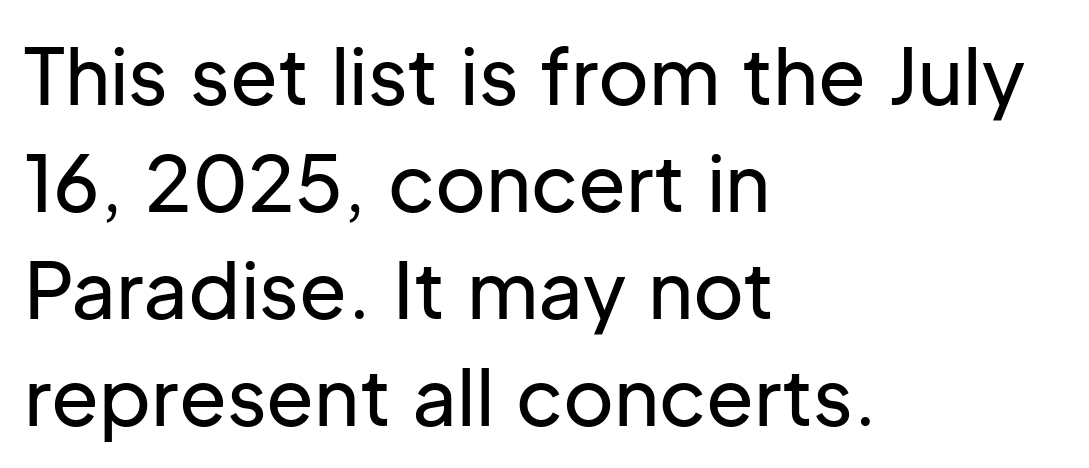
Q: Is the text italic (slanted)? A: No, it is upright.
Q: Is the typeface a serif or a sans-serif typeface? A: Sans-serif.
Q: Is the text underlined? A: No.
Q: How is the paragraph aligned? A: Left-aligned.
Q: Is the spacing between letters normal or unusually wide? A: Normal.
Q: Is the spacing between lines tight, normal or loose? A: Normal.
Q: Width (condensed, normal, or wide)? A: Normal.
Q: Stroke contrast? A: Low.
Q: x-height? A: Medium.
Q: Monospaced? A: No.
